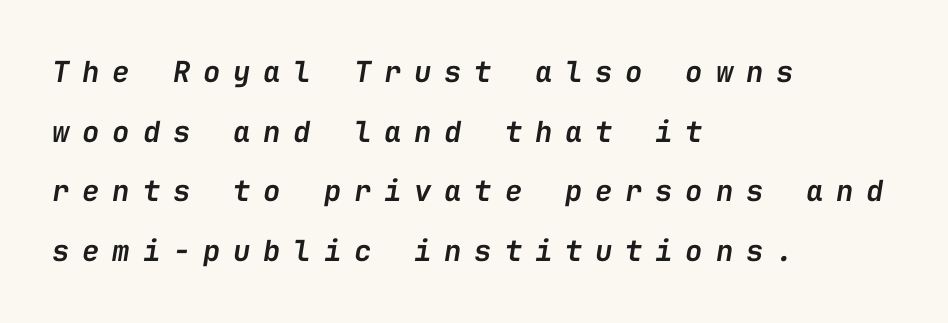
The image shows 29 px semibold type, italic (leaning right), monospaced; set left-aligned, loose line spacing (2.06x), unusually wide letter spacing (+0.44 em), not underlined; low stroke contrast and a medium x-height.
